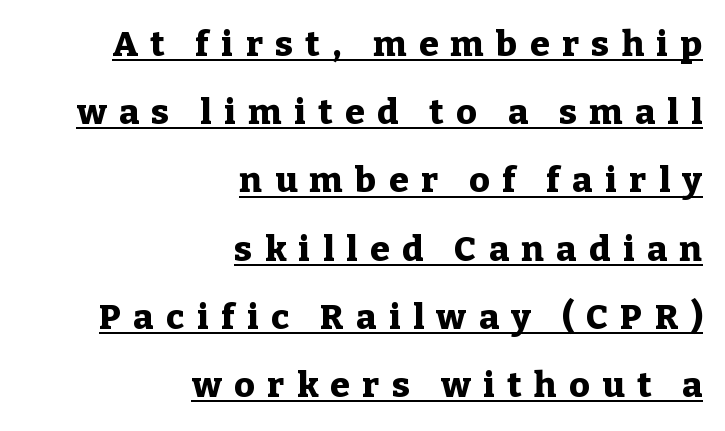
{"serif": "yes", "italic": "no", "bold": "yes", "weight": "heavy", "width": "normal", "stroke_contrast": "low", "x_height": "medium", "monospaced": "no", "underline": "yes", "align": "right", "line_spacing": "loose", "line_spacing_ratio": 1.95, "letter_spacing": "wide", "letter_spacing_em": 0.36, "glyph_px": 35}
